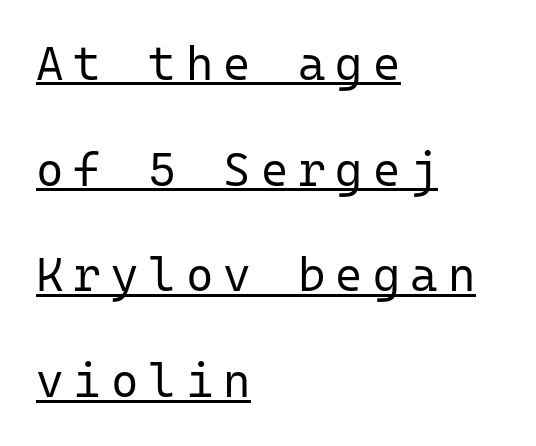
{"serif": "no", "italic": "no", "bold": "no", "weight": "regular", "width": "normal", "stroke_contrast": "low", "x_height": "medium", "monospaced": "yes", "underline": "yes", "align": "left", "line_spacing": "loose", "line_spacing_ratio": 2.25, "letter_spacing": "wide", "letter_spacing_em": 0.21, "glyph_px": 47}
